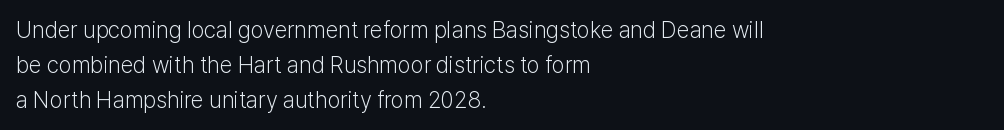
Q: Is the text bold? A: No.
Q: Is the text italic (slanted)? A: No, it is upright.
Q: Is the text underlined? A: No.
Q: How is the paragraph aligned? A: Left-aligned.
Q: Is the spacing between letters normal or unusually wide? A: Normal.
Q: Is the spacing between lines tight, normal or loose? A: Normal.
